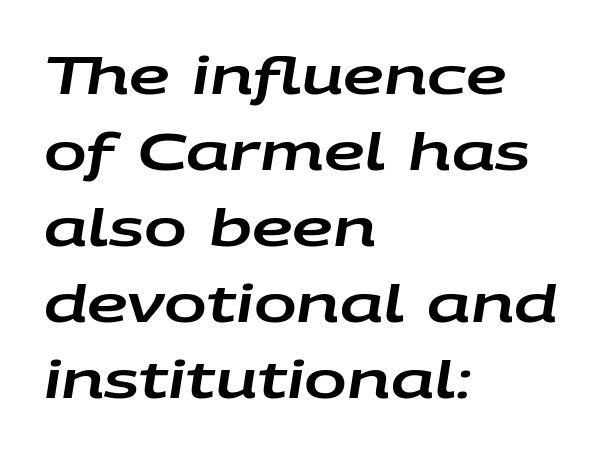
The image shows 51 px wide type, italic (leaning right); set left-aligned, normal line spacing (1.49x), normal letter spacing, not underlined; low stroke contrast and a large x-height.
